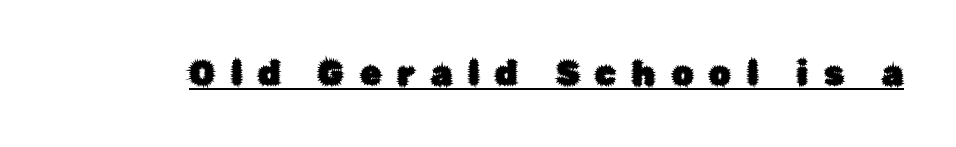
When letters stand straight like this, we call the style roman or upright. The gaps between neighbouring characters are conspicuously large. Think of a printed novel: that variable character pitch is what you see here. Observe the absence of serifs on each vertical stroke in this sample. The specimen includes a rule beneath the text block's lines.
